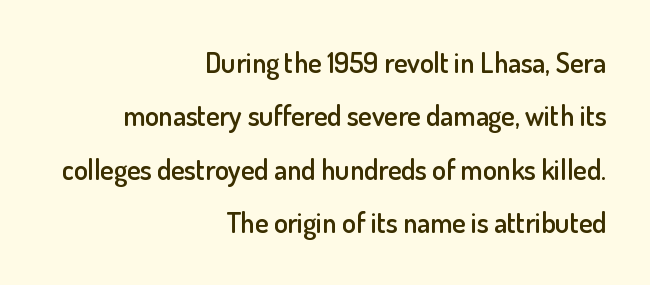
Q: Is the text bold? A: Semi-bold.
Q: Is the text italic (slanted)? A: No, it is upright.
Q: Is the typeface a serif or a sans-serif typeface? A: Sans-serif.
Q: Is the text underlined? A: No.
Q: How is the paragraph aligned? A: Right-aligned.
Q: Is the spacing between letters normal or unusually wide? A: Normal.
Q: Is the spacing between lines tight, normal or loose? A: Loose.
Q: Width (condensed, normal, or wide)? A: Normal.
Q: Stroke contrast? A: Low.
Q: x-height? A: Small.
Q: Monospaced? A: No.
